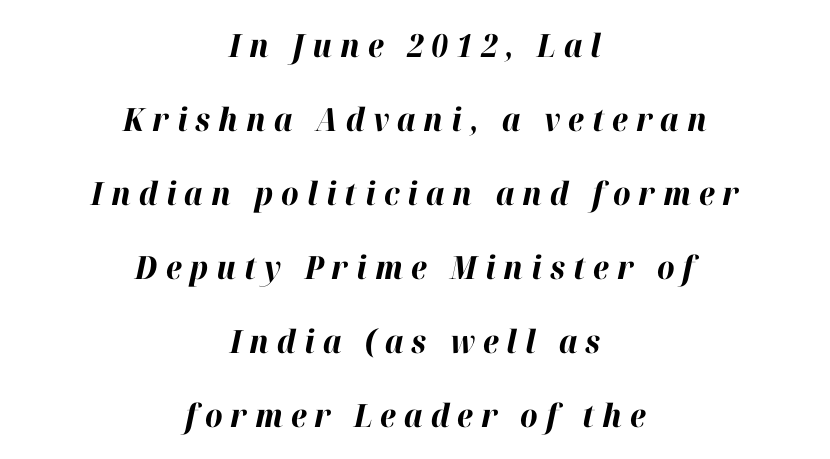
The image shows 32 px bold type, italic (leaning right); set centered, loose line spacing (2.31x), unusually wide letter spacing (+0.25 em), not underlined; high stroke contrast and a medium x-height.
